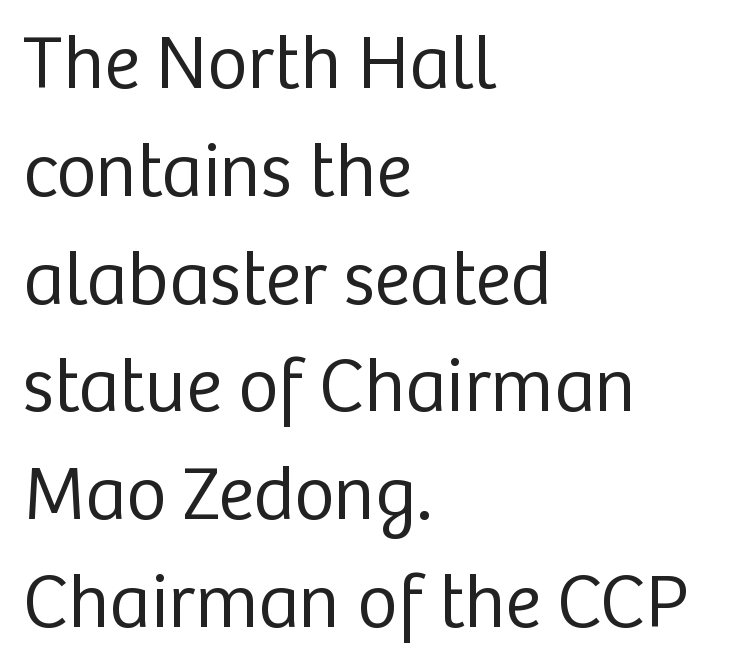
{"serif": "no", "italic": "no", "bold": "no", "weight": "regular", "width": "normal", "stroke_contrast": "low", "x_height": "medium", "monospaced": "no", "underline": "no", "align": "left", "line_spacing": "normal", "line_spacing_ratio": 1.4, "letter_spacing": "normal", "letter_spacing_em": 0.0, "glyph_px": 77}
